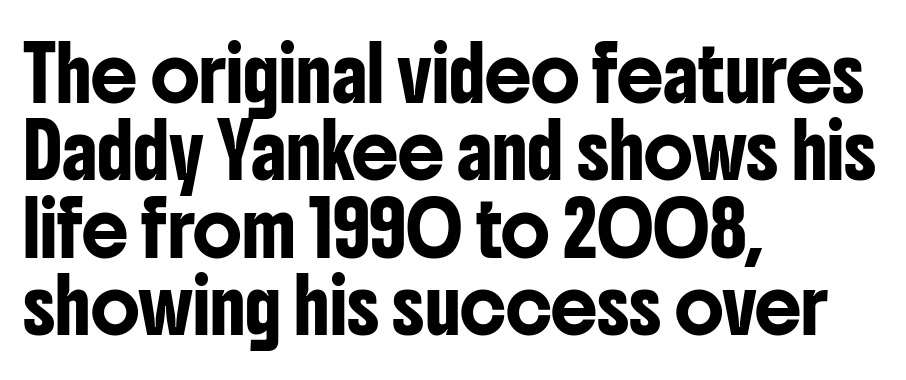
The image shows 52 px condensed sans-serif type, upright; set left-aligned, normal line spacing (1.49x), normal letter spacing, not underlined; low stroke contrast and a medium x-height.
